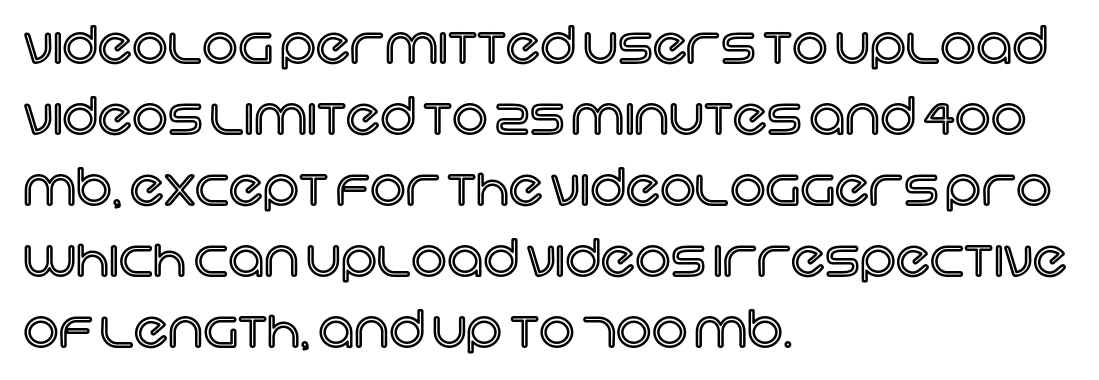
The lettering stays uniformly vertical, giving the passage a roman look. Notice how the passage keeps a crisp vertical edge on the left only. Do the characters align in a grid? No, the font is proportional. A normal amount of white space separates one row of letters from the next. Descenders are the only things crossing below the line. Tracking value appears to be zero — textbook default spacing.
